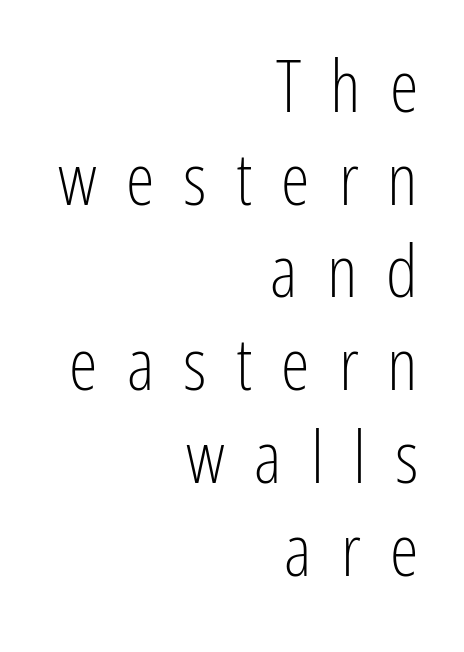
Q: Is the text bold? A: No.
Q: Is the text italic (slanted)? A: No, it is upright.
Q: Is the typeface a serif or a sans-serif typeface? A: Sans-serif.
Q: Is the text underlined? A: No.
Q: How is the paragraph aligned? A: Right-aligned.
Q: Is the spacing between letters normal or unusually wide? A: Unusually wide.
Q: Is the spacing between lines tight, normal or loose? A: Normal.
Q: Width (condensed, normal, or wide)? A: Condensed.
Q: Stroke contrast? A: Low.
Q: x-height? A: Medium.
Q: Monospaced? A: No.
